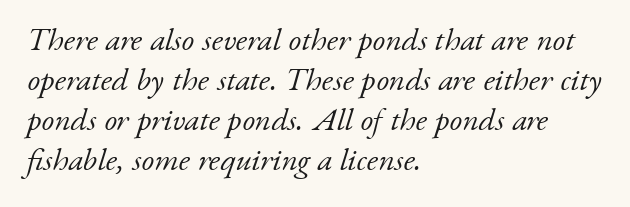
Honestly, the row spacing looks completely unremarkable. The strokes carry an ordinary text weight at most. Between one letter and the next there's only the usual sliver of space. A typesetter would label this face a serif. It's the slanting kind of type.
